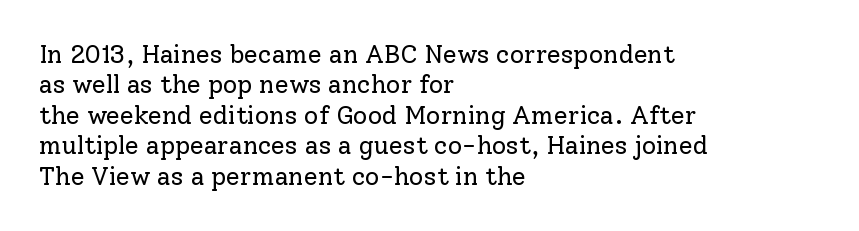
Nope, not italic — everything's standing straight. Only glyphs here, with clear space below each row. Leftover space on each line is placed entirely after the last word. The gaps between neighbouring characters are ordinary and unremarkable. A light-to-regular cut is what we see here.
